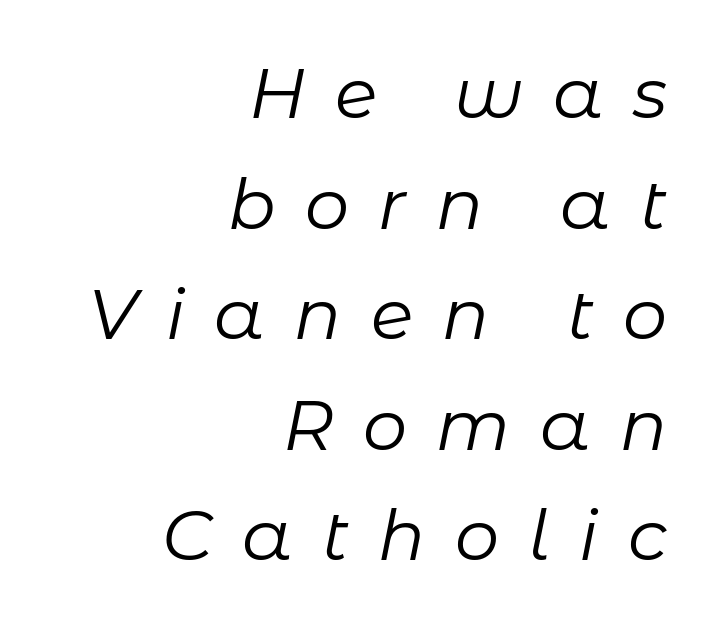
Q: Is the text bold? A: No.
Q: Is the text italic (slanted)? A: Yes, it leans right by about 11 degrees.
Q: Is the text underlined? A: No.
Q: How is the paragraph aligned? A: Right-aligned.
Q: Is the spacing between letters normal or unusually wide? A: Unusually wide.
Q: Is the spacing between lines tight, normal or loose? A: Normal.
Q: Width (condensed, normal, or wide)? A: Normal.
Q: Stroke contrast? A: Low.
Q: x-height? A: Medium.
Q: Monospaced? A: No.
